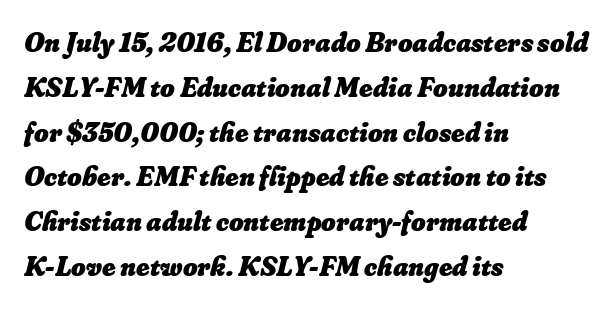
The image shows 28 px heavy type; set left-aligned, normal line spacing (1.6x), normal letter spacing, not underlined; low stroke contrast and a small x-height.
